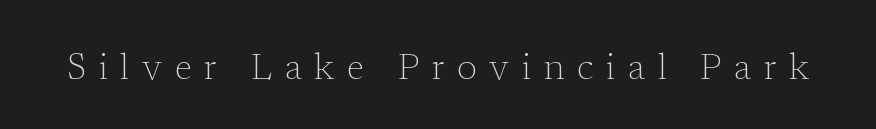
{"serif": "yes", "italic": "no", "bold": "no", "weight": "light", "width": "normal", "stroke_contrast": "low", "x_height": "medium", "monospaced": "no", "underline": "no", "letter_spacing": "wide", "letter_spacing_em": 0.35, "glyph_px": 36}
